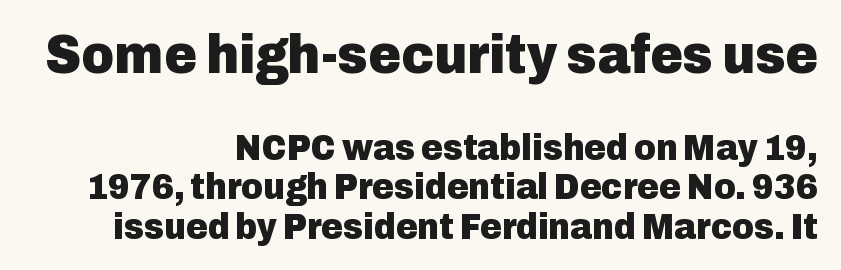
Q: Is the text bold? A: Yes.
Q: Is the text italic (slanted)? A: No, it is upright.
Q: Is the typeface a serif or a sans-serif typeface? A: Sans-serif.
Q: Is the text underlined? A: No.
Q: How is the paragraph aligned? A: Right-aligned.
Q: Is the spacing between letters normal or unusually wide? A: Normal.
Q: Is the spacing between lines tight, normal or loose? A: Tight.
Q: Which block of text is set in a larger size, the first (top) or the second (bottom)? A: The first (top) one.
Q: Width (condensed, normal, or wide)? A: Normal.
Q: Stroke contrast? A: Low.
Q: x-height? A: Medium.
Q: Monospaced? A: No.
